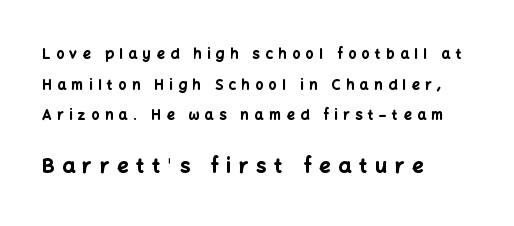
The image shows 20 px bold type, upright; set left-aligned, loose line spacing (2.18x), unusually wide letter spacing (+0.4 em), not underlined; the second (bottom) block is 1.43x larger.
